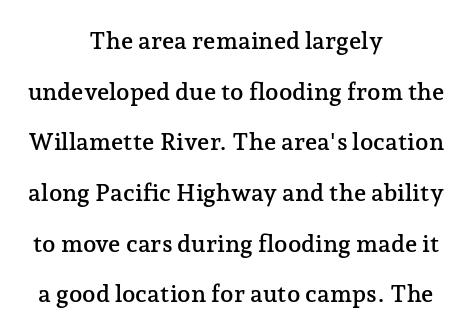
Q: Is the text italic (slanted)? A: No, it is upright.
Q: Is the text underlined? A: No.
Q: How is the paragraph aligned? A: Centered.
Q: Is the spacing between letters normal or unusually wide? A: Normal.
Q: Is the spacing between lines tight, normal or loose? A: Loose.
